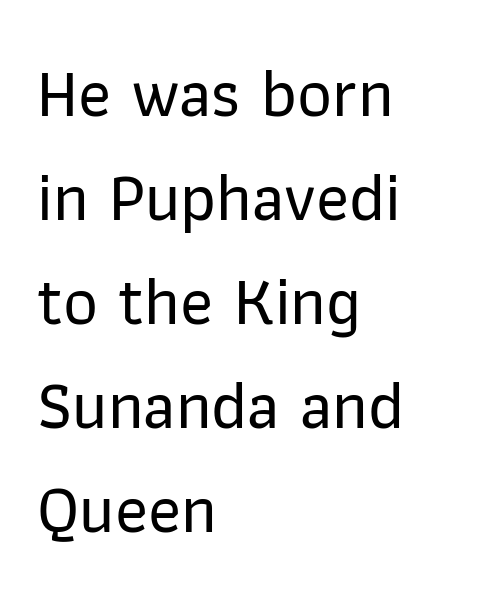
{"serif": "no", "italic": "no", "width": "normal", "stroke_contrast": "low", "x_height": "medium", "monospaced": "no", "underline": "no", "align": "left", "line_spacing": "normal", "line_spacing_ratio": 1.53, "letter_spacing": "normal", "letter_spacing_em": 0.0, "glyph_px": 68}
